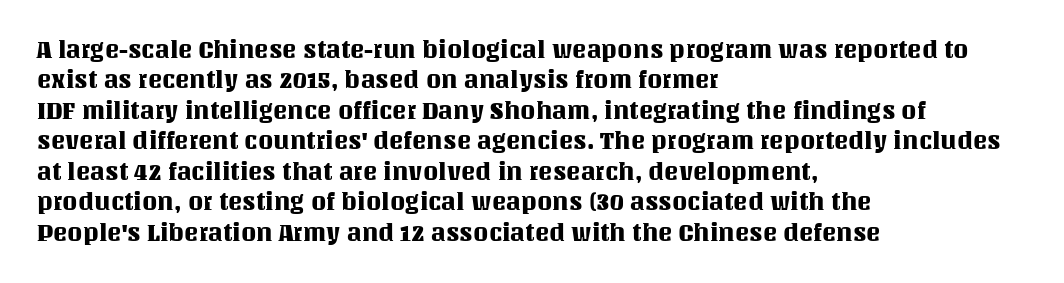
{"italic": "no", "underline": "no", "align": "left", "line_spacing": "normal", "line_spacing_ratio": 1.27, "letter_spacing": "normal", "letter_spacing_em": 0.0, "glyph_px": 24}
